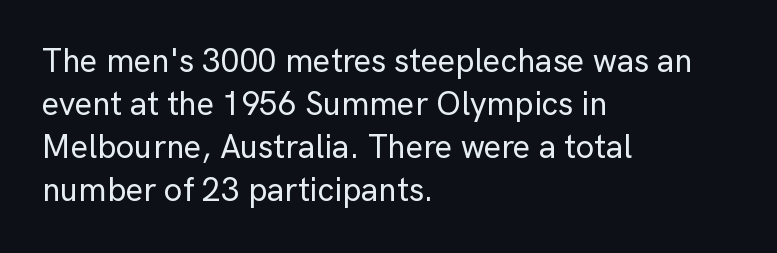
Think of a printed novel: that variable character pitch is what you see here. How would I describe the line gaps? Plain and ordinary. A typesetter would mark this as roman, not italic. Nope, no serifs anywhere on these letters.
